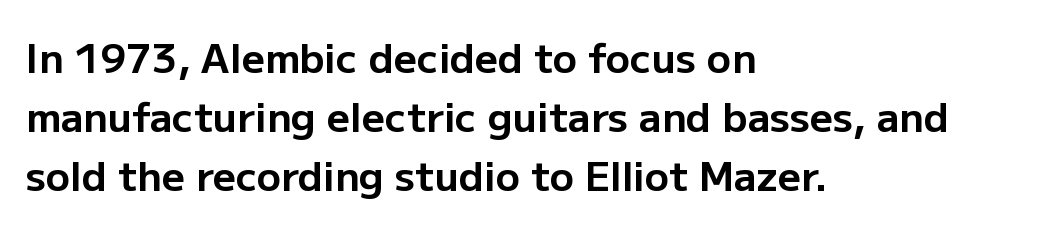
The image shows 40 px bold sans-serif type, upright; set left-aligned, normal line spacing (1.48x), normal letter spacing, not underlined; low stroke contrast and a medium x-height.
